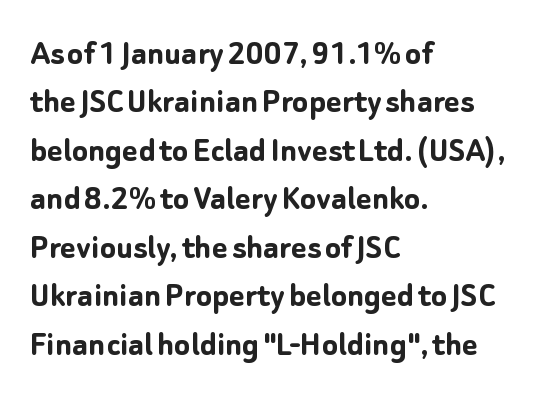
{"serif": "no", "italic": "no", "bold": "yes", "weight": "semibold", "width": "normal", "stroke_contrast": "low", "x_height": "medium", "monospaced": "no", "underline": "no", "align": "left", "line_spacing": "normal", "line_spacing_ratio": 1.31, "letter_spacing": "normal", "letter_spacing_em": 0.0, "glyph_px": 37}
